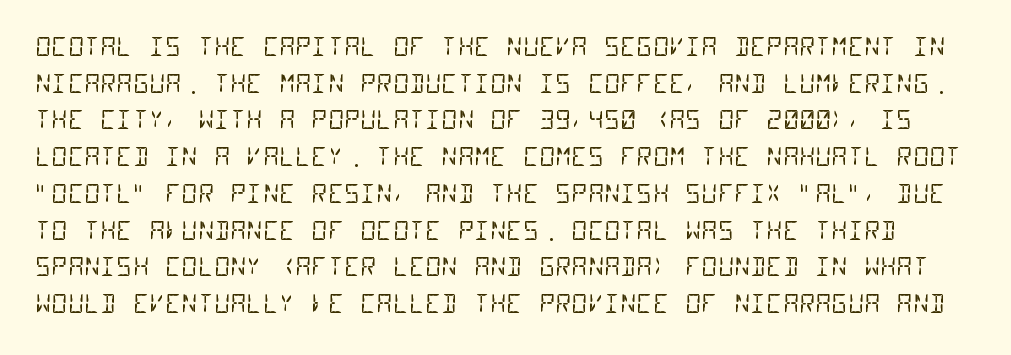
Is the type heavy? It reads as light-to-regular instead. This sample uses plain, unmodified letter spacing. Compared with typical paragraphs, the rows here are spaced about the same. The strip under each line holds only bare page.
